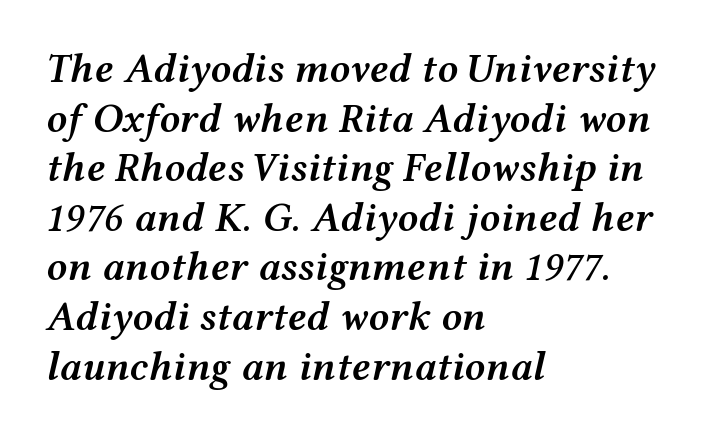
Q: Is the text bold? A: Semi-bold.
Q: Is the text italic (slanted)? A: Yes, it leans right by about 12 degrees.
Q: Is the text underlined? A: No.
Q: How is the paragraph aligned? A: Left-aligned.
Q: Is the spacing between letters normal or unusually wide? A: Normal.
Q: Width (condensed, normal, or wide)? A: Wide.
Q: Stroke contrast? A: Medium.
Q: x-height? A: Medium.
Q: Monospaced? A: No.
